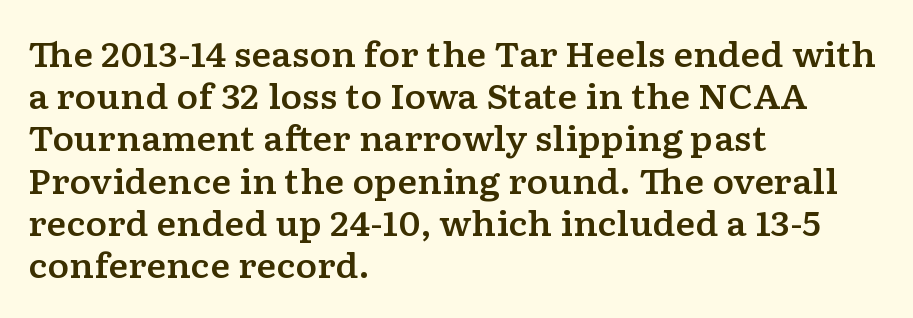
Descender tails drop into unmarked territory. This sample has the flowing, uneven cadence of proportional lettering. The passage shown stacks its lines at a standard gap. These lines are composed in type with serifs. This sample uses an upright cut, with every glyph sitting square on the baseline.
